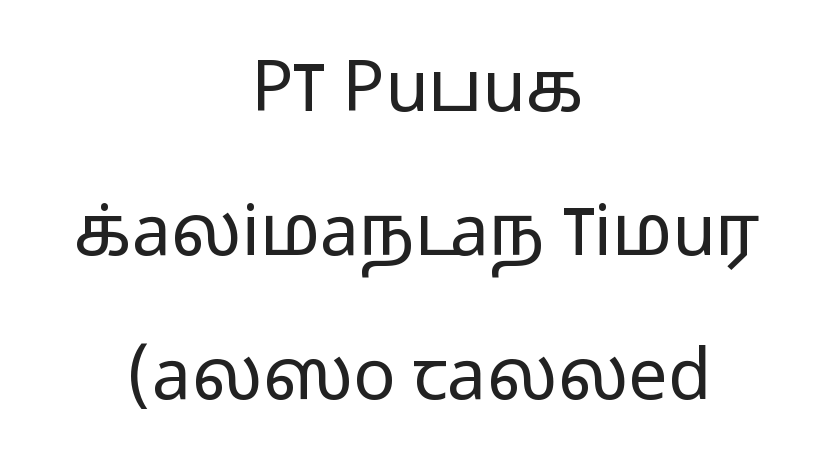
{"serif": "no", "italic": "no", "bold": "no", "weight": "light", "width": "wide", "stroke_contrast": "low", "x_height": "medium", "monospaced": "no", "underline": "no", "align": "center", "line_spacing": "loose", "line_spacing_ratio": 2.06, "letter_spacing": "normal", "letter_spacing_em": 0.0, "glyph_px": 70}
